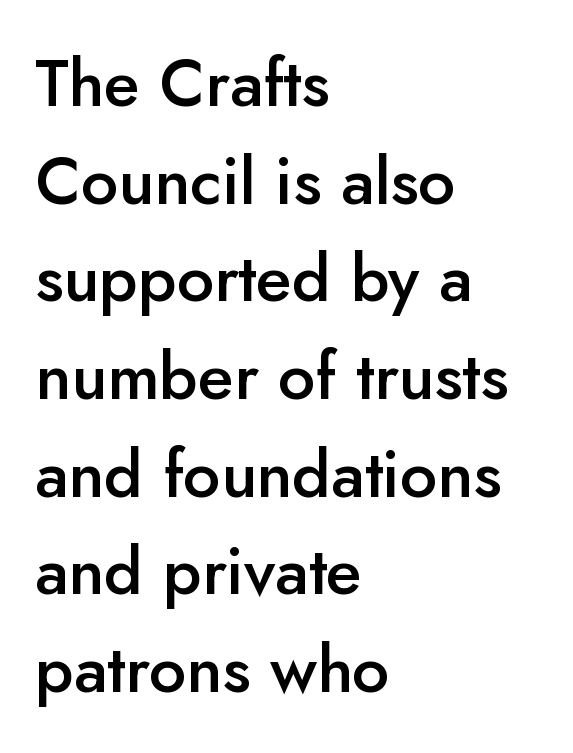
The image shows 66 px semibold sans-serif type, upright; set left-aligned, normal line spacing (1.48x), normal letter spacing, not underlined; low stroke contrast and a small x-height.
